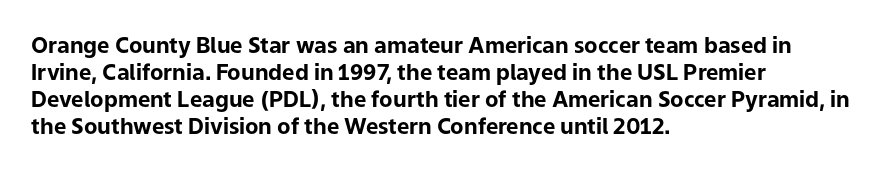
The setting favours the left margin, as ordinary paragraphs usually do. The strip under each line holds only bare page. Every letter is thick-stroked: bold, no question. In terms of posture, this sample is upright. Is the letter spacing exaggerated? No — it looks like the ordinary default.
